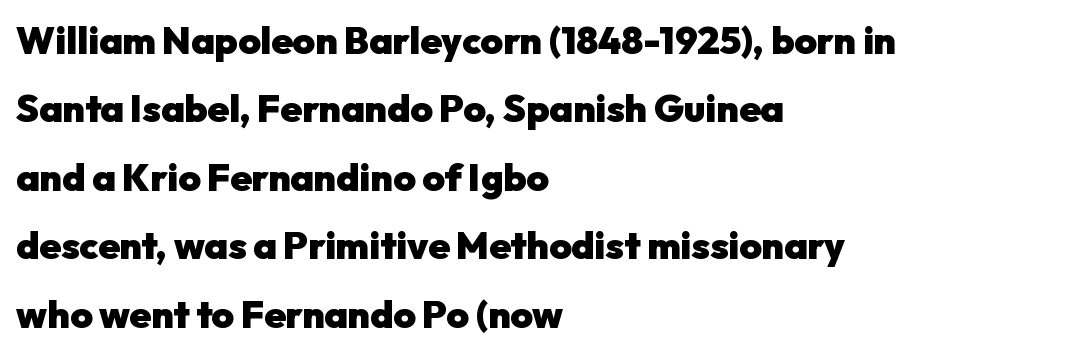
Q: Is the text bold? A: Yes.
Q: Is the text italic (slanted)? A: No, it is upright.
Q: Is the typeface a serif or a sans-serif typeface? A: Sans-serif.
Q: Is the text underlined? A: No.
Q: How is the paragraph aligned? A: Left-aligned.
Q: Is the spacing between letters normal or unusually wide? A: Normal.
Q: Width (condensed, normal, or wide)? A: Normal.
Q: Stroke contrast? A: Low.
Q: x-height? A: Medium.
Q: Monospaced? A: No.
